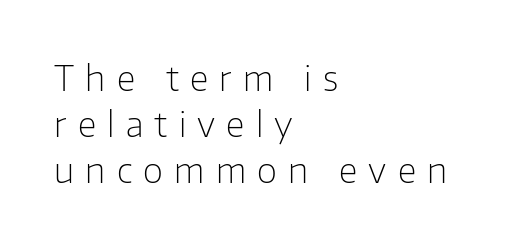
If you measured baseline to baseline, you'd find a middling distance. The tracking reads as deliberately expanded to a designer's eye. Each letter keeps its own natural width here, so spacing adapts to shape. A classic flush-left, rag-right setting is used for this passage. Just letters on the line, the space beneath them empty. A quiet, ordinary-to-light weight characterises the typeface.
